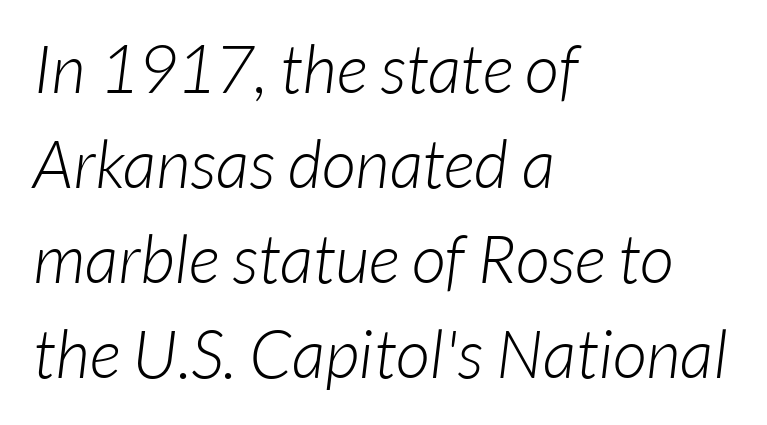
The image shows 67 px light sans-serif type; set left-aligned, normal line spacing (1.42x), normal letter spacing, not underlined; low stroke contrast and a medium x-height.
